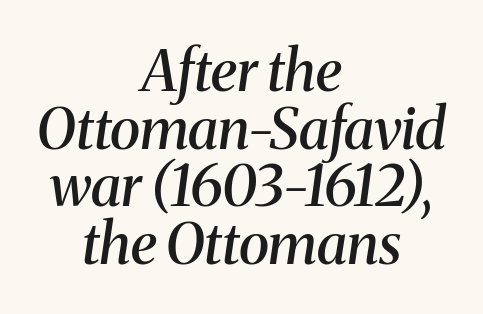
A bit beefed up — I'd call it semibold rather than bold. A typesetter would call this zero additional tracking. Reading down the column, the eye jumps only a short way to each next line. In terms of letterform style, serifs are clearly present. These lines are rendered in a variable-pitch font.
